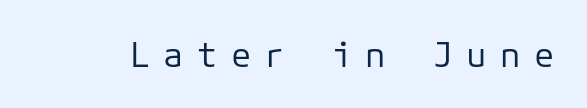
Q: Is the text bold? A: No.
Q: Is the text italic (slanted)? A: No, it is upright.
Q: Is the typeface a serif or a sans-serif typeface? A: Sans-serif.
Q: Is the text underlined? A: No.
Q: Is the spacing between letters normal or unusually wide? A: Unusually wide.
Q: Width (condensed, normal, or wide)? A: Normal.
Q: Stroke contrast? A: Low.
Q: x-height? A: Medium.
